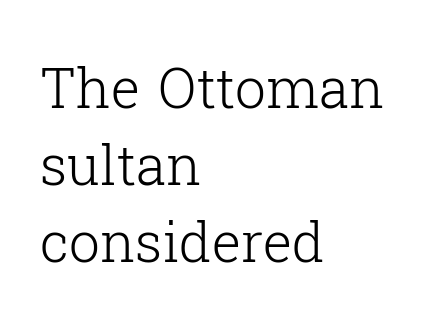
Q: Is the text bold? A: No.
Q: Is the text italic (slanted)? A: No, it is upright.
Q: Is the typeface a serif or a sans-serif typeface? A: Serif.
Q: Is the text underlined? A: No.
Q: How is the paragraph aligned? A: Left-aligned.
Q: Is the spacing between letters normal or unusually wide? A: Normal.
Q: Is the spacing between lines tight, normal or loose? A: Normal.
Q: Width (condensed, normal, or wide)? A: Normal.
Q: Stroke contrast? A: Low.
Q: x-height? A: Medium.
Q: Monospaced? A: No.
